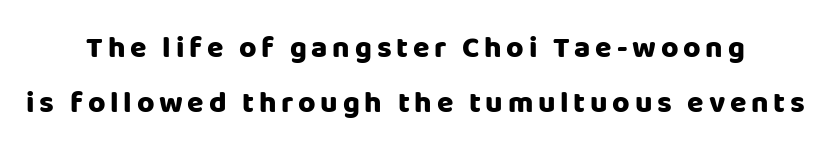
The area under the type is left untouched. The characters display no serif detailing; their extremities are plain. Is this a fixed-width face? No — the glyphs have proportional, varying widths. The letters stand straight up with perfectly vertical stems. The glyphs have the mass of a bold cut.
